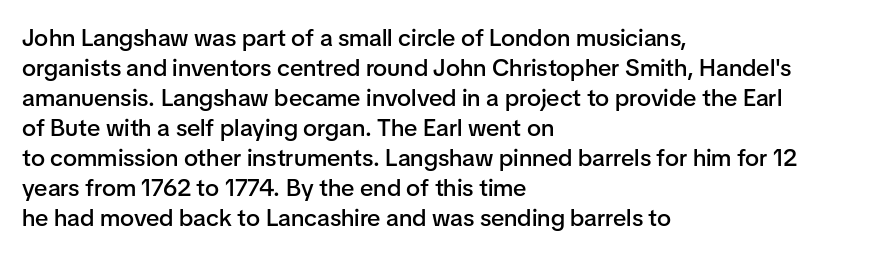
Q: Is the text bold? A: Semi-bold.
Q: Is the text italic (slanted)? A: No, it is upright.
Q: Is the text underlined? A: No.
Q: How is the paragraph aligned? A: Left-aligned.
Q: Is the spacing between letters normal or unusually wide? A: Normal.
Q: Is the spacing between lines tight, normal or loose? A: Normal.
